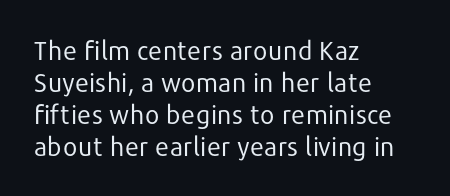
Q: Is the text bold? A: No.
Q: Is the text italic (slanted)? A: No, it is upright.
Q: Is the text underlined? A: No.
Q: How is the paragraph aligned? A: Left-aligned.
Q: Is the spacing between letters normal or unusually wide? A: Normal.
